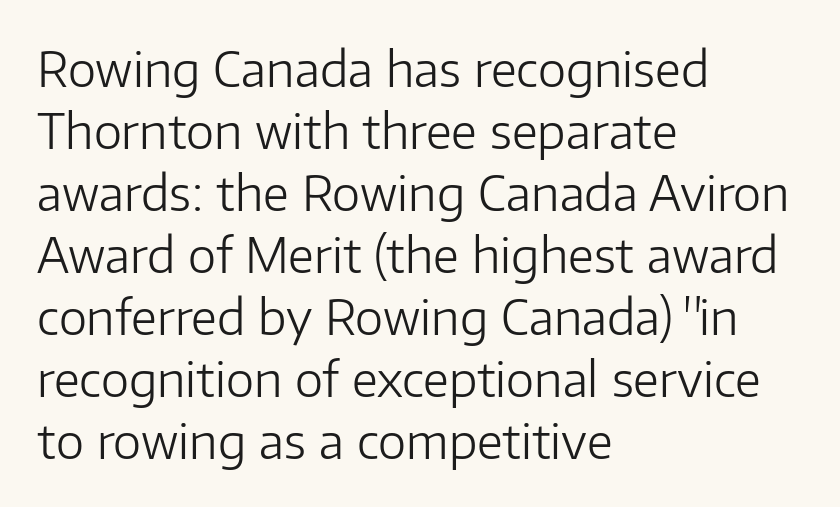
The image shows 48 px light sans-serif type, upright; set left-aligned, normal line spacing (1.29x), normal letter spacing, not underlined; low stroke contrast and a medium x-height.
